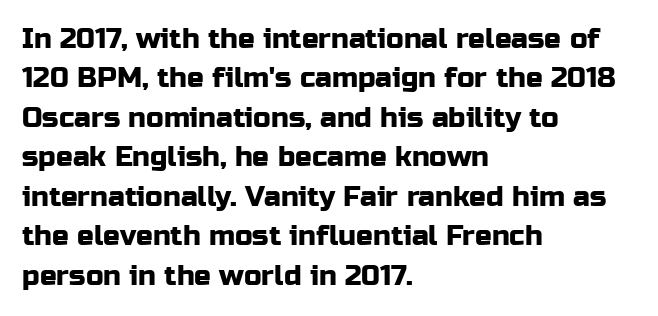
{"serif": "no", "italic": "no", "width": "normal", "stroke_contrast": "low", "x_height": "medium", "monospaced": "no", "underline": "no", "align": "left", "line_spacing": "normal", "line_spacing_ratio": 1.41, "letter_spacing": "normal", "letter_spacing_em": 0.0, "glyph_px": 28}
